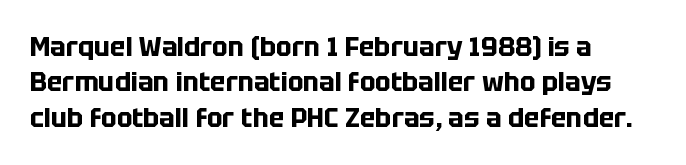
Q: Is the text bold? A: Yes.
Q: Is the text italic (slanted)? A: No, it is upright.
Q: Is the text underlined? A: No.
Q: How is the paragraph aligned? A: Left-aligned.
Q: Is the spacing between letters normal or unusually wide? A: Normal.
Q: Is the spacing between lines tight, normal or loose? A: Normal.
